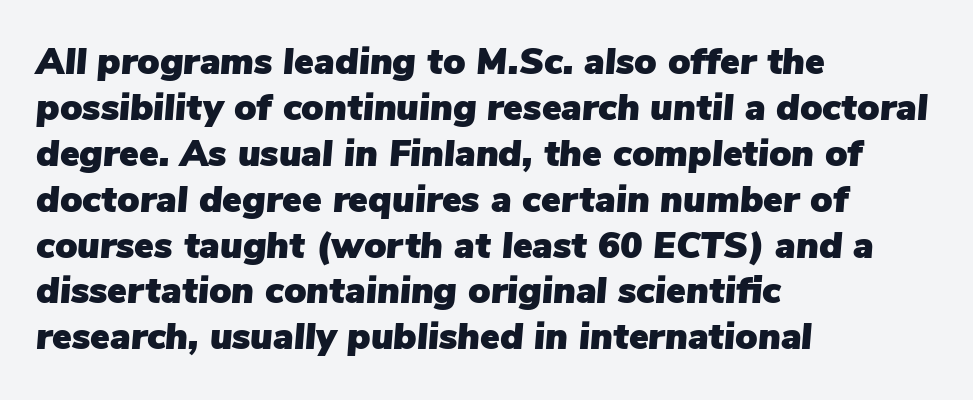
Inter-character spacing is left at the font's built-in metrics. The glyphs look as if they've been sheared to an angle. This rendering features lettering with no underline. Each line starts at the same left margin while the right side varies. Character widths vary here, with narrow letters taking less room than wide ones.
